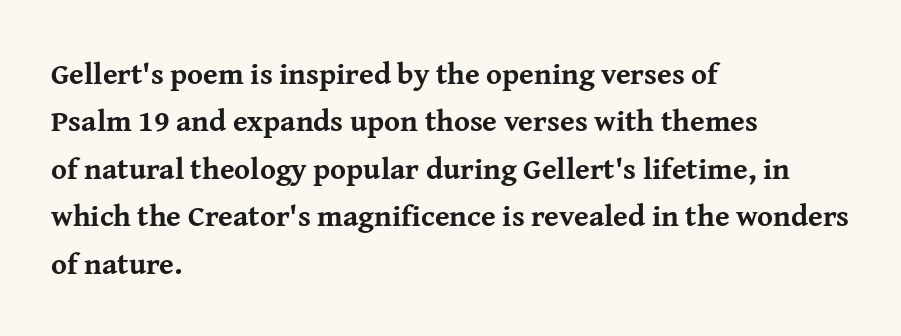
{"serif": "yes", "italic": "no", "bold": "yes", "weight": "bold", "width": "normal", "stroke_contrast": "medium", "x_height": "medium", "monospaced": "no", "underline": "no", "align": "left", "line_spacing": "normal", "line_spacing_ratio": 1.58, "letter_spacing": "normal", "letter_spacing_em": 0.0, "glyph_px": 30}
